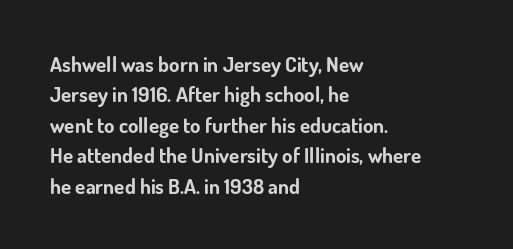
Q: Is the text bold? A: Yes.
Q: Is the text italic (slanted)? A: No, it is upright.
Q: Is the text underlined? A: No.
Q: How is the paragraph aligned? A: Left-aligned.
Q: Is the spacing between letters normal or unusually wide? A: Normal.
Q: Is the spacing between lines tight, normal or loose? A: Normal.
